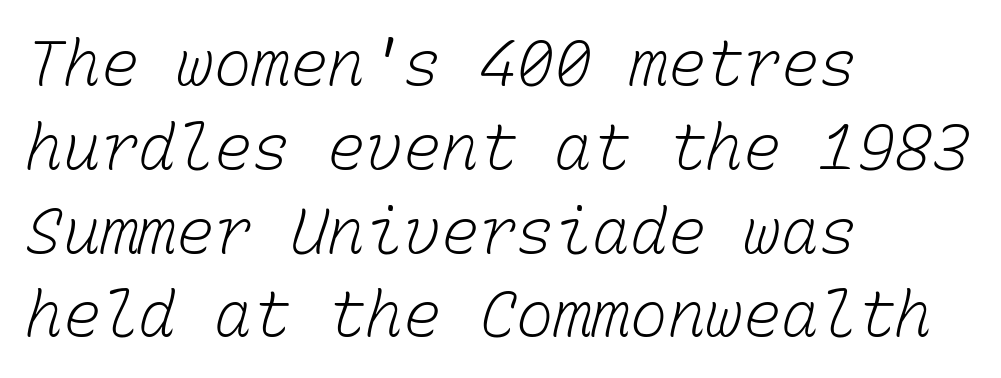
The image shows 63 px light type, monospaced; set left-aligned, normal line spacing (1.33x), normal letter spacing, not underlined; low stroke contrast and a medium x-height.
